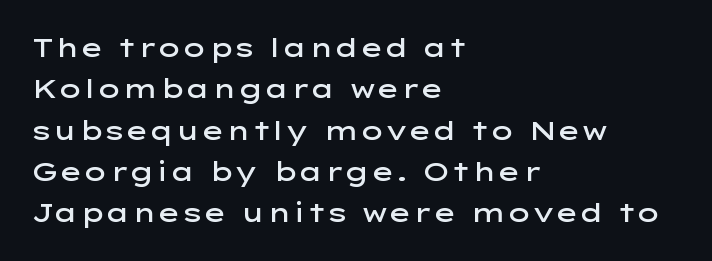
Q: Is the text bold? A: Semi-bold.
Q: Is the text italic (slanted)? A: No, it is upright.
Q: Is the text underlined? A: No.
Q: How is the paragraph aligned? A: Left-aligned.
Q: Is the spacing between letters normal or unusually wide? A: Normal.
Q: Is the spacing between lines tight, normal or loose? A: Normal.
